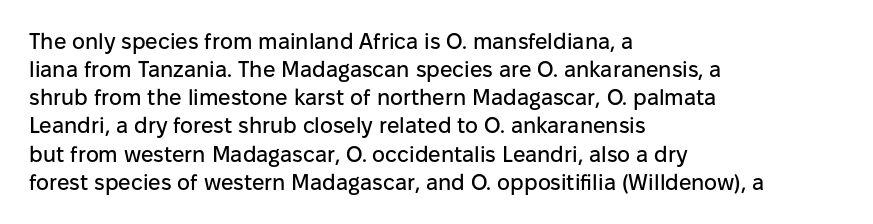
Style check: upright. Decoration check: the copy has no underline. The gaps between neighbouring characters are ordinary and unremarkable. This sample is left-justified, so line endings fall wherever the words run out. The rows are spaced the way most documents space them.
